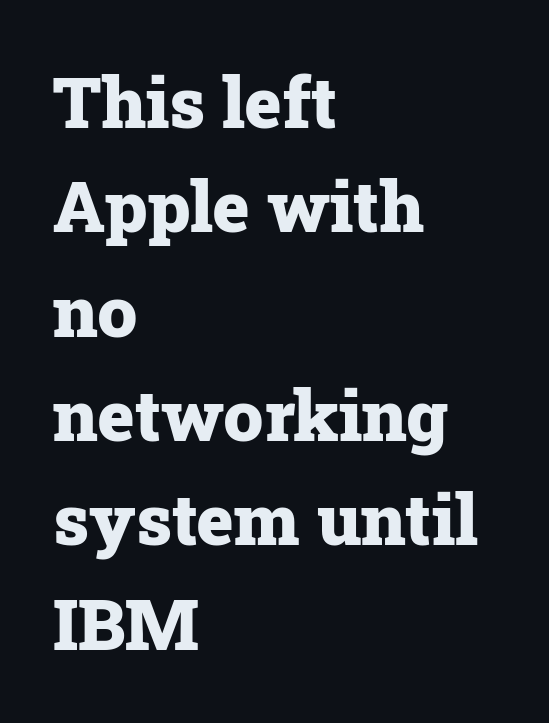
Whoever set this chose a conventional vertical rhythm. Heft: maximum for text — a bold. This is the regular roman posture of the typeface. Alignment: flush left. You could not count columns in this text — the font is proportionally spaced.
